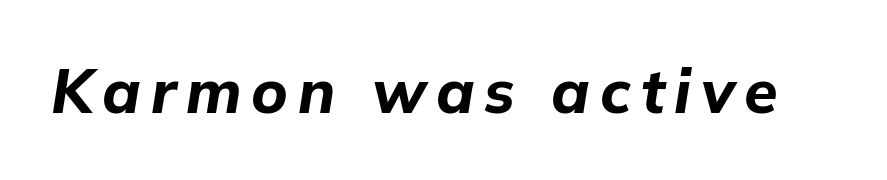
The image shows 61 px bold type, italic (leaning right); set not underlined; low stroke contrast and a medium x-height.
